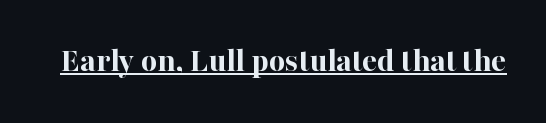
Varying glyph widths throughout — classic text-font behaviour. Somebody hit Ctrl+U on this one — the words are underlined. The passage shown is typeset with a serif family. Nothing unusual about the tracking: characters are spaced as the font intends.
